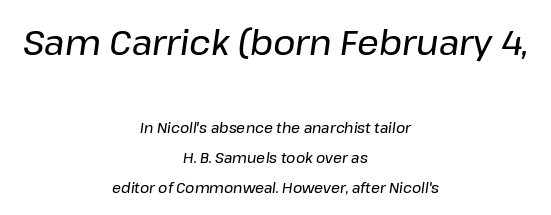
Rows of type keep a wide berth in the vertical direction. The block sitting higher on the canvas is the one with enlarged characters. This rendering uses center alignment, leaving both contours irregular but symmetric. Note the varied advance widths — an 'i' is clearly narrower than an 'm'. The letterforms sit shoulder to shoulder at normal distance.
